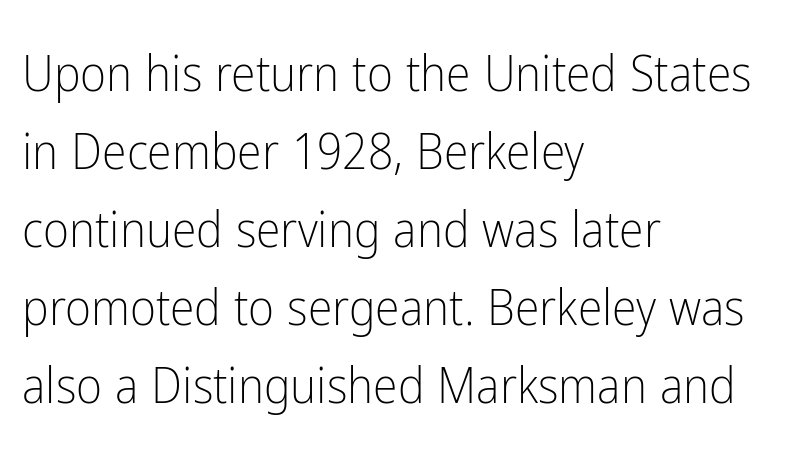
{"serif": "no", "italic": "no", "bold": "no", "weight": "light", "width": "condensed", "stroke_contrast": "low", "x_height": "medium", "monospaced": "no", "underline": "no", "align": "left", "line_spacing": "normal", "line_spacing_ratio": 1.56, "letter_spacing": "normal", "letter_spacing_em": 0.0, "glyph_px": 50}
